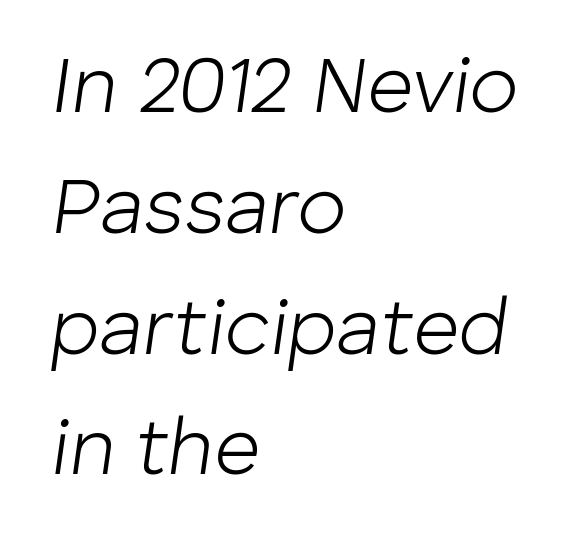
The lines in this sample share a left origin and differ only in where they stop. This sample has the flowing, uneven cadence of proportional lettering. Anything drawn beneath the words? Only blank space. The axis of the letterforms is tilted away from vertical. Baseline-to-baseline distance is the conventional proportion of letter height.
